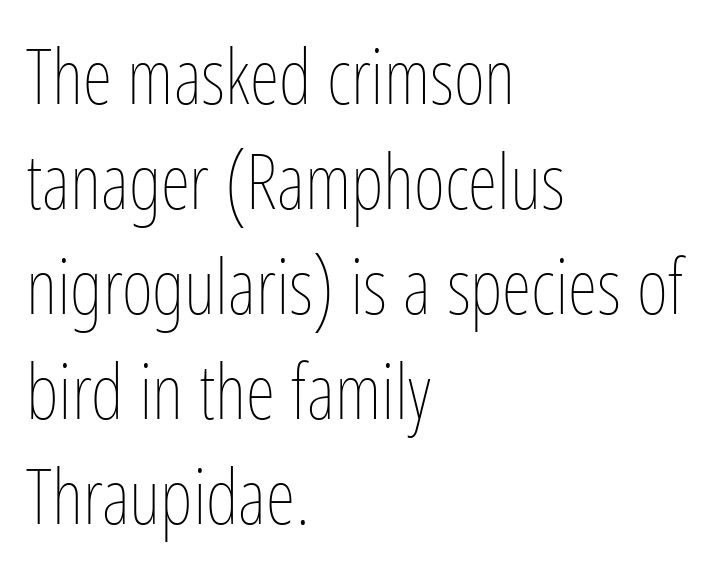
Q: Is the text bold? A: No.
Q: Is the text italic (slanted)? A: No, it is upright.
Q: Is the text underlined? A: No.
Q: How is the paragraph aligned? A: Left-aligned.
Q: Is the spacing between letters normal or unusually wide? A: Normal.
Q: Is the spacing between lines tight, normal or loose? A: Normal.
Q: Width (condensed, normal, or wide)? A: Condensed.
Q: Stroke contrast? A: Low.
Q: x-height? A: Medium.
Q: Monospaced? A: No.
